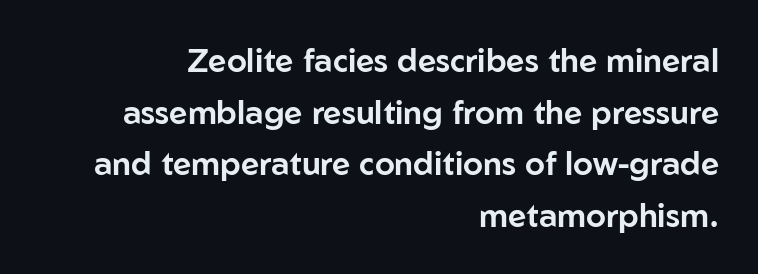
The image shows 32 px sans-serif type, upright; set right-aligned, normal line spacing (1.61x), normal letter spacing, not underlined; low stroke contrast and a medium x-height.
